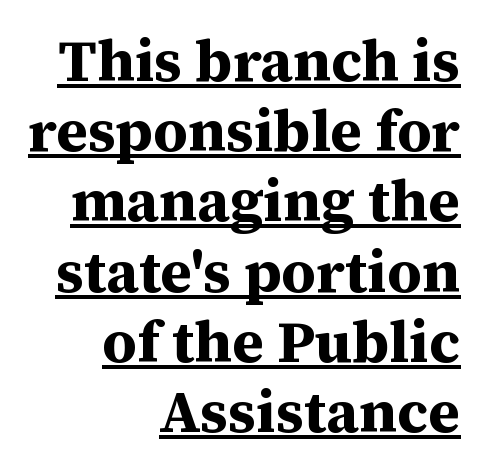
Q: Is the text bold? A: Yes.
Q: Is the text italic (slanted)? A: No, it is upright.
Q: Is the typeface a serif or a sans-serif typeface? A: Serif.
Q: Is the text underlined? A: Yes.
Q: How is the paragraph aligned? A: Right-aligned.
Q: Is the spacing between letters normal or unusually wide? A: Normal.
Q: Width (condensed, normal, or wide)? A: Normal.
Q: Stroke contrast? A: Medium.
Q: x-height? A: Medium.
Q: Monospaced? A: No.
